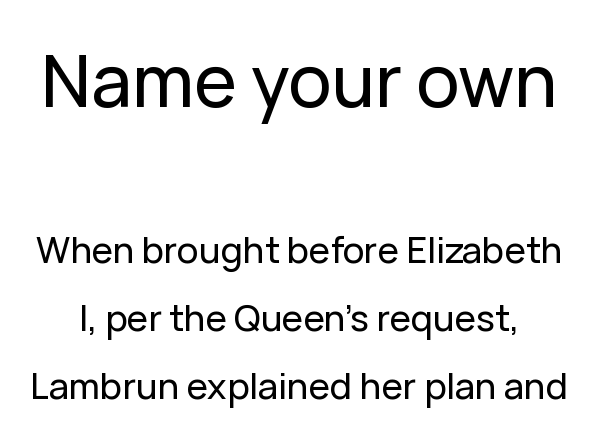
{"serif": "no", "italic": "no", "width": "normal", "stroke_contrast": "low", "x_height": "medium", "monospaced": "no", "underline": "no", "line_spacing_ratio": 1.89, "letter_spacing": "normal", "letter_spacing_em": 0.0, "larger_block": "first", "size_ratio": 2.0, "glyph_px": 72}
